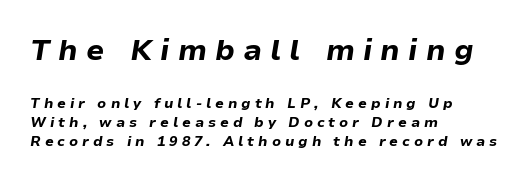
Proportional: the letters do not fall into vertical columns. Weight check: bold — yes, fully. Each row of text sits above clean, open space. This is oblique type, the kind used for emphasis or titles. In terms of leading, this rendering sits right in the middle. The letters are spread apart with noticeably loose tracking.
